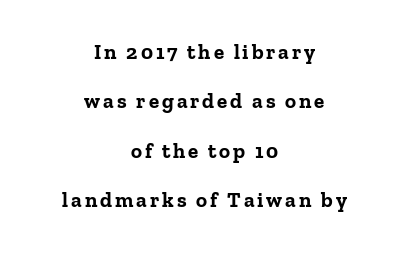
Q: Is the text bold? A: Yes.
Q: Is the text italic (slanted)? A: No, it is upright.
Q: Is the text underlined? A: No.
Q: How is the paragraph aligned? A: Centered.
Q: Is the spacing between lines tight, normal or loose? A: Loose.
